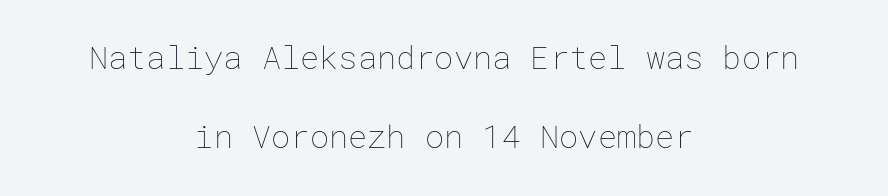
Q: Is the text bold? A: No.
Q: Is the text italic (slanted)? A: No, it is upright.
Q: Is the text underlined? A: No.
Q: How is the paragraph aligned? A: Centered.
Q: Is the spacing between letters normal or unusually wide? A: Normal.
Q: Is the spacing between lines tight, normal or loose? A: Loose.
Q: Width (condensed, normal, or wide)? A: Normal.
Q: Stroke contrast? A: Low.
Q: x-height? A: Medium.
